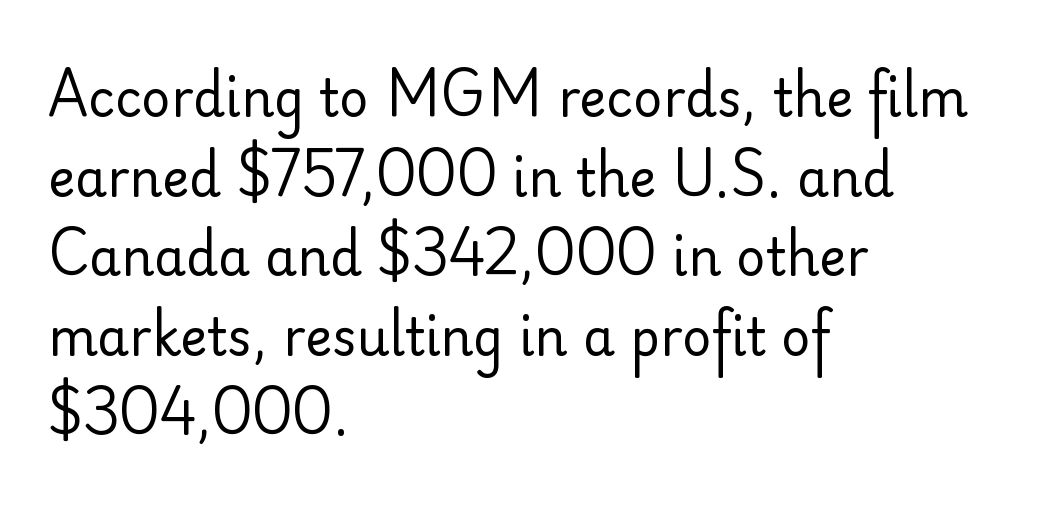
Q: Is the text bold? A: No.
Q: Is the text italic (slanted)? A: No, it is upright.
Q: Is the typeface a serif or a sans-serif typeface? A: Sans-serif.
Q: Is the text underlined? A: No.
Q: How is the paragraph aligned? A: Left-aligned.
Q: Is the spacing between letters normal or unusually wide? A: Normal.
Q: Is the spacing between lines tight, normal or loose? A: Normal.
Q: Width (condensed, normal, or wide)? A: Normal.
Q: Stroke contrast? A: Low.
Q: x-height? A: Small.
Q: Monospaced? A: No.
